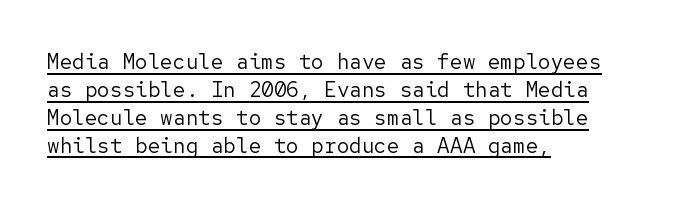
No extra ink here — the face is not bold. The line texture is even and compact thanks to regular tracking. The rendered words wear a rule along their underside. You can tell it's not italic because the verticals are truly vertical. Normally led — the rows are evenly, conventionally spaced.
